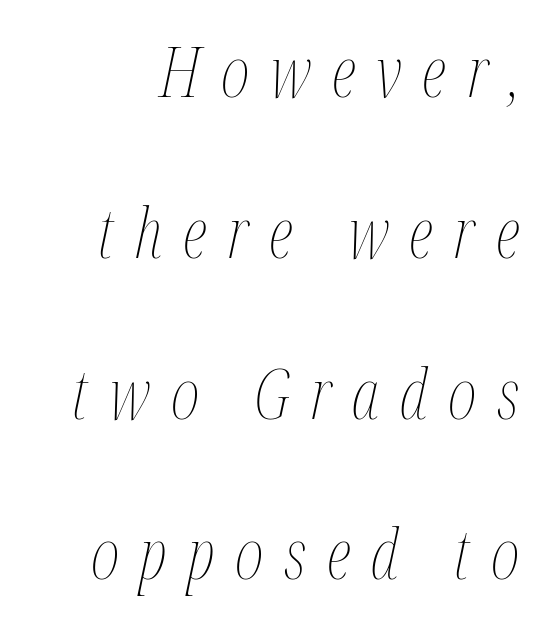
Q: Is the text bold? A: No.
Q: Is the text italic (slanted)? A: Yes, it leans right by about 12 degrees.
Q: Is the text underlined? A: No.
Q: Is the spacing between letters normal or unusually wide? A: Unusually wide.
Q: Is the spacing between lines tight, normal or loose? A: Loose.
Q: Width (condensed, normal, or wide)? A: Condensed.
Q: Stroke contrast? A: Medium.
Q: x-height? A: Medium.
Q: Monospaced? A: No.
